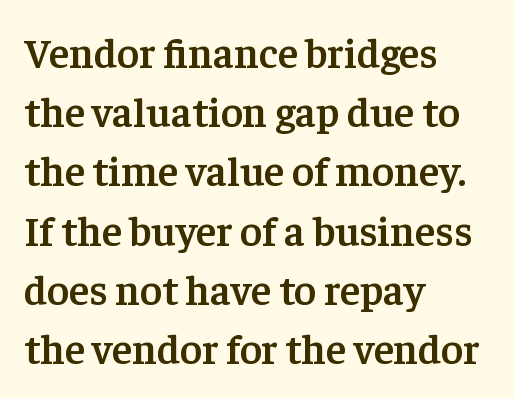
Q: Is the text bold? A: Semi-bold.
Q: Is the text italic (slanted)? A: No, it is upright.
Q: Is the typeface a serif or a sans-serif typeface? A: Serif.
Q: Is the text underlined? A: No.
Q: How is the paragraph aligned? A: Left-aligned.
Q: Is the spacing between letters normal or unusually wide? A: Normal.
Q: Is the spacing between lines tight, normal or loose? A: Normal.
Q: Width (condensed, normal, or wide)? A: Normal.
Q: Stroke contrast? A: Low.
Q: x-height? A: Medium.
Q: Monospaced? A: No.
